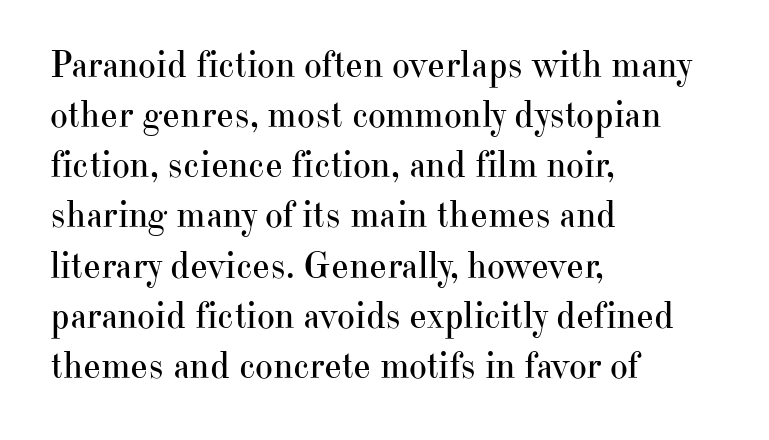
The rendering uses natural spacing where letterforms have individual widths. Nothing unusual about the tracking: characters are spaced as the font intends. Clear beneath every line of the passage. Is the type heavy? It reads as light-to-regular instead. Type style note: has serifs. These lines stack with their left ends in a neat column.
